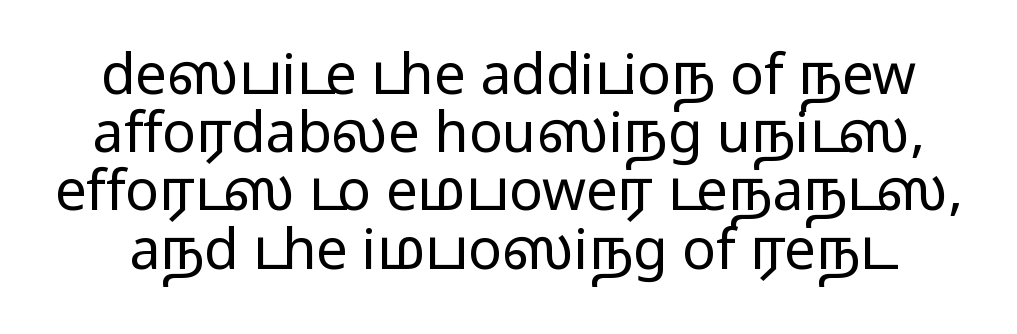
What kind of face is this? One without serifs — a sans. The space between consecutive lines is stingy. Words appear dense and cohesive because spacing is normal. In terms of posture, this sample is upright. This sample has the flowing, uneven cadence of proportional lettering. Weight: regular or lighter.
